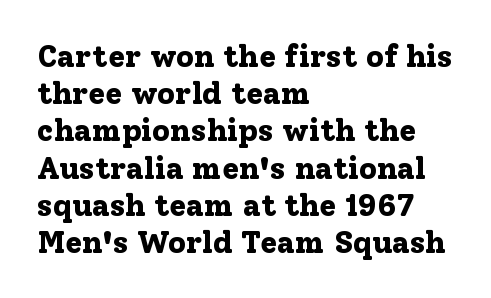
Every letter is thick-stroked: bold, no question. A typesetter would call this zero additional tracking. Character widths vary here, with narrow letters taking less room than wide ones. Does the copy run flush right? No — it runs flush left. No word sits above an underline.
